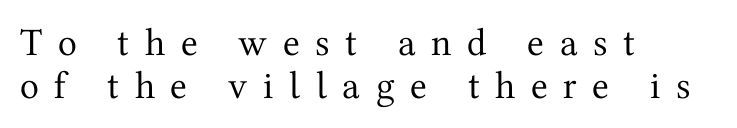
The image shows 39 px regular-weight serif type, upright; set left-aligned, tight line spacing (1.09x), unusually wide letter spacing (+0.4 em), not underlined; medium stroke contrast and a medium x-height.
